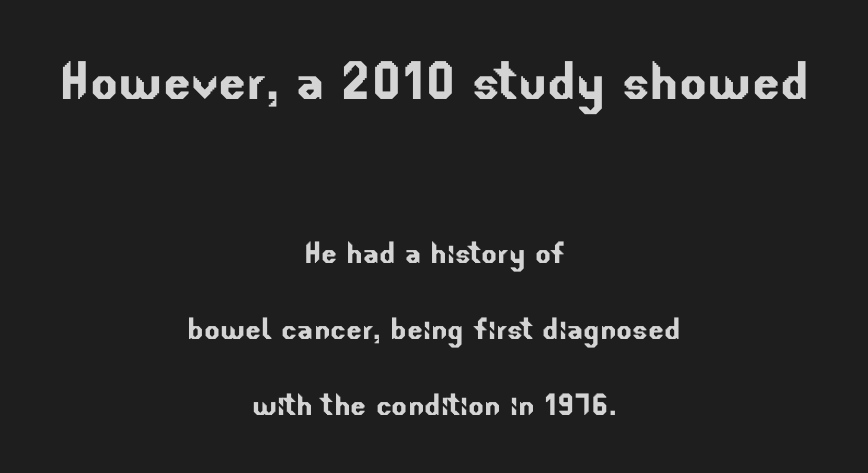
{"serif": "no", "width": "normal", "stroke_contrast": "low", "x_height": "small", "monospaced": "no", "underline": "no", "align": "center", "line_spacing": "loose", "line_spacing_ratio": 2.05, "letter_spacing": "normal", "letter_spacing_em": 0.0, "larger_block": "first", "size_ratio": 1.76, "glyph_px": 65}
